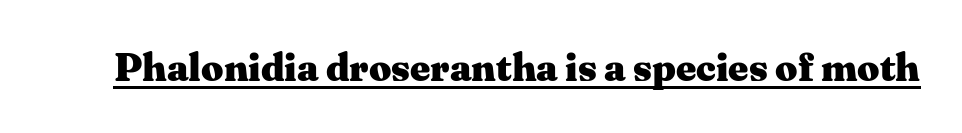
{"serif": "yes", "italic": "no", "bold": "yes", "weight": "heavy", "width": "wide", "stroke_contrast": "medium", "x_height": "medium", "monospaced": "no", "underline": "yes", "letter_spacing": "normal", "letter_spacing_em": 0.0, "glyph_px": 39}
